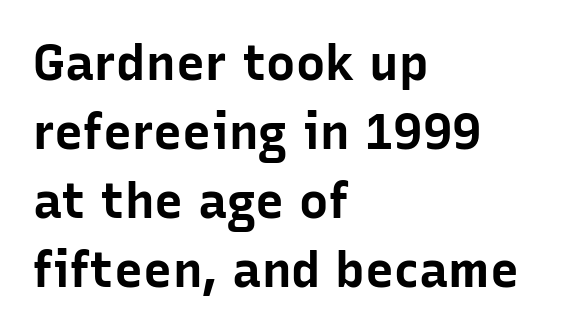
Q: Is the text bold? A: Yes.
Q: Is the text italic (slanted)? A: No, it is upright.
Q: Is the typeface a serif or a sans-serif typeface? A: Sans-serif.
Q: Is the text underlined? A: No.
Q: How is the paragraph aligned? A: Left-aligned.
Q: Is the spacing between letters normal or unusually wide? A: Normal.
Q: Is the spacing between lines tight, normal or loose? A: Normal.
Q: Width (condensed, normal, or wide)? A: Normal.
Q: Stroke contrast? A: Low.
Q: x-height? A: Medium.
Q: Monospaced? A: No.
